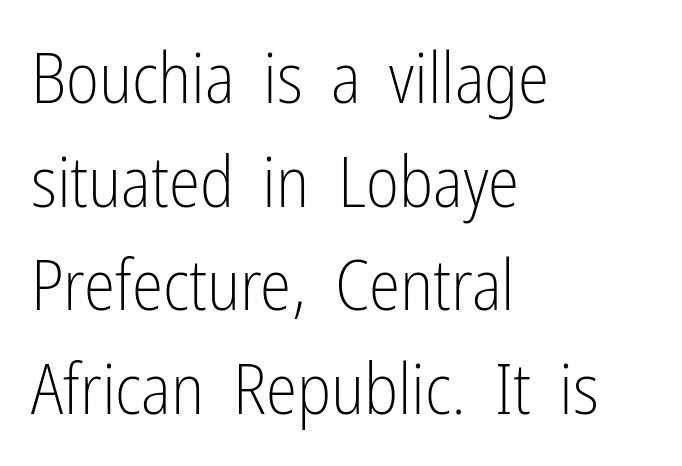
{"serif": "no", "italic": "no", "bold": "no", "weight": "light", "width": "condensed", "stroke_contrast": "low", "x_height": "medium", "monospaced": "no", "underline": "no", "align": "left", "line_spacing": "normal", "line_spacing_ratio": 1.46, "letter_spacing": "normal", "letter_spacing_em": 0.0, "glyph_px": 71}
